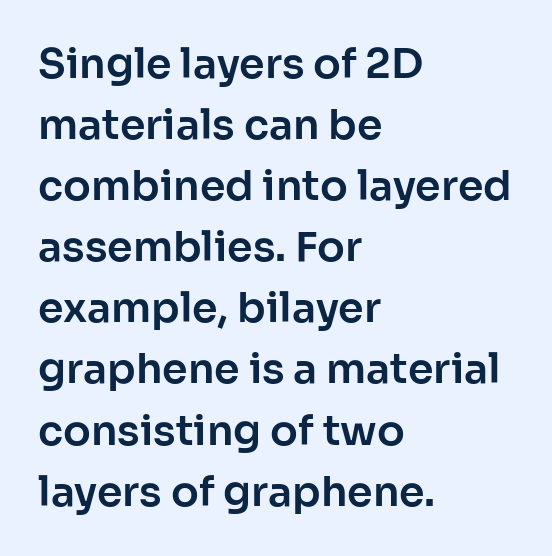
The image shows 41 px sans-serif type, upright; set left-aligned, normal line spacing (1.49x), normal letter spacing, not underlined; low stroke contrast and a medium x-height.
